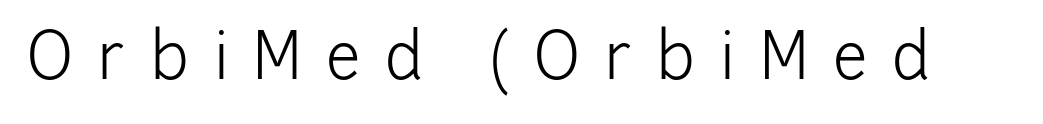
The type is letterspaced generously, with wide tracking. This sample uses an upright cut, with every glyph sitting square on the baseline. This reads as an unemphasized weight, regular at the heaviest. Think of a printed novel: that variable character pitch is what you see here. Rule under the text: the space is simply empty.
